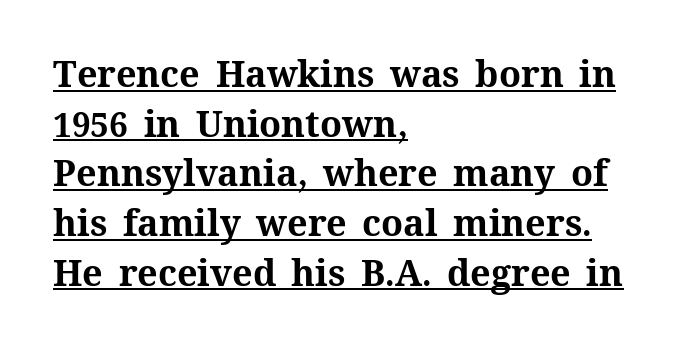
The rendering uses a moderate line-height, typical for paragraphs. The glyphs are accompanied by a horizontal stroke just below them. Default kerning and tracking; the words read as compact shapes. The rendering anchors every line to the left-hand side.
